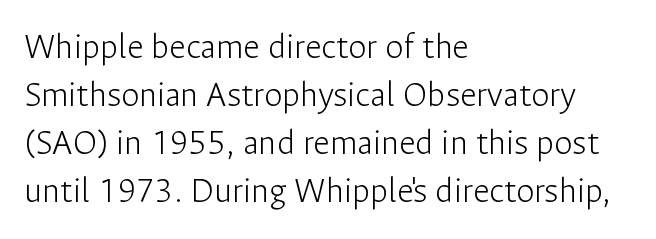
{"serif": "no", "italic": "no", "bold": "no", "weight": "light", "width": "normal", "stroke_contrast": "low", "x_height": "medium", "monospaced": "no", "underline": "no", "align": "left", "line_spacing": "normal", "line_spacing_ratio": 1.3, "letter_spacing": "normal", "letter_spacing_em": 0.0, "glyph_px": 37}
